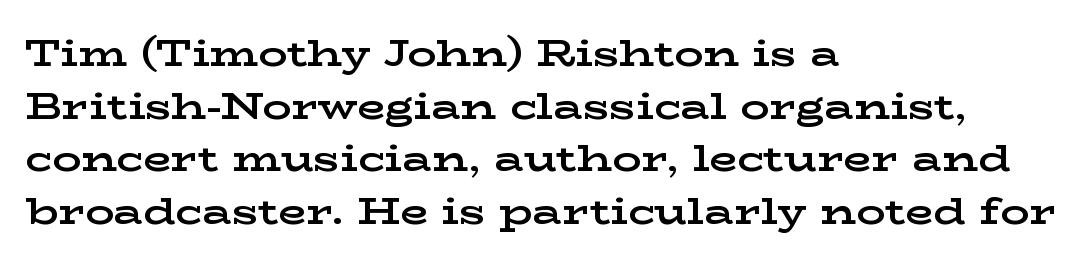
Characters follow at the spacing the type designer built in. The line-height multiplier appears to be the usual default. Letterform terminals end in serifs throughout the passage. Anything drawn beneath the words? Only blank space.
